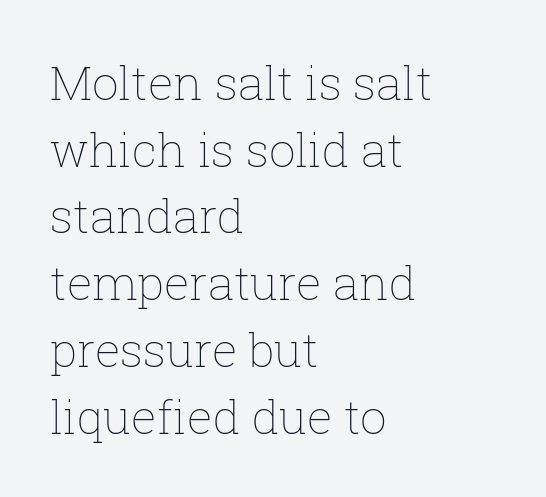
Q: Is the text bold? A: No.
Q: Is the text italic (slanted)? A: No, it is upright.
Q: Is the text underlined? A: No.
Q: How is the paragraph aligned? A: Left-aligned.
Q: Is the spacing between letters normal or unusually wide? A: Normal.
Q: Is the spacing between lines tight, normal or loose? A: Normal.
Q: Width (condensed, normal, or wide)? A: Normal.
Q: Stroke contrast? A: Low.
Q: x-height? A: Medium.
Q: Monospaced? A: No.
